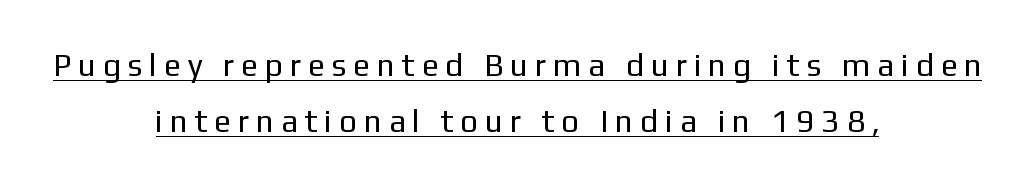
{"serif": "no", "italic": "no", "bold": "no", "weight": "regular", "width": "normal", "stroke_contrast": "low", "x_height": "medium", "monospaced": "no", "underline": "yes", "align": "center", "line_spacing_ratio": 1.75, "letter_spacing": "wide", "letter_spacing_em": 0.28, "glyph_px": 32}
